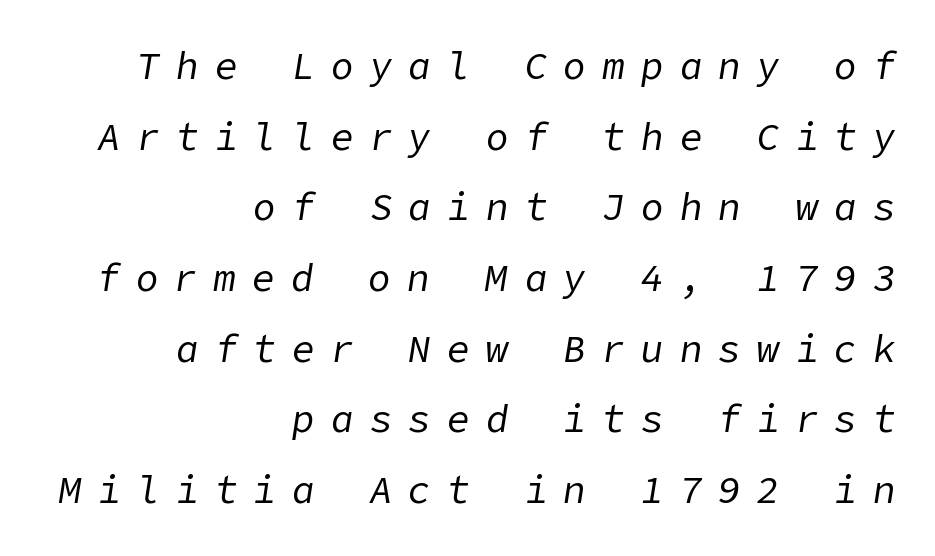
Q: Is the text bold? A: No.
Q: Is the text italic (slanted)? A: Yes, it leans right by about 9 degrees.
Q: Is the text underlined? A: No.
Q: How is the paragraph aligned? A: Right-aligned.
Q: Is the spacing between letters normal or unusually wide? A: Unusually wide.
Q: Width (condensed, normal, or wide)? A: Normal.
Q: Stroke contrast? A: Low.
Q: x-height? A: Medium.
